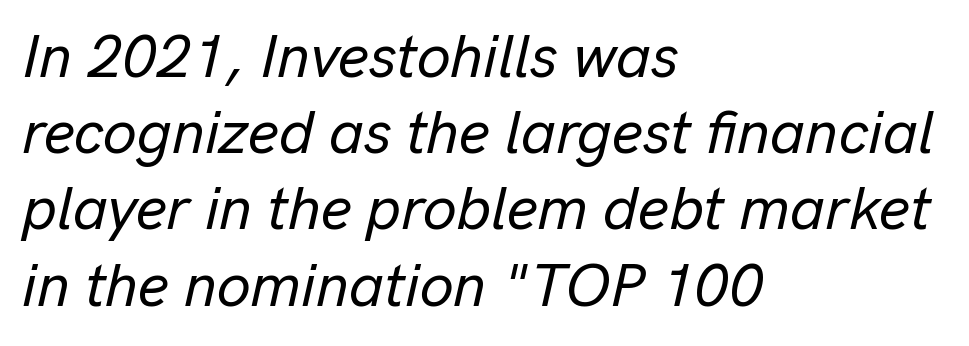
The image shows 60 px text type, italic (leaning right); set left-aligned, normal line spacing (1.27x), normal letter spacing, not underlined; low stroke contrast and a medium x-height.
